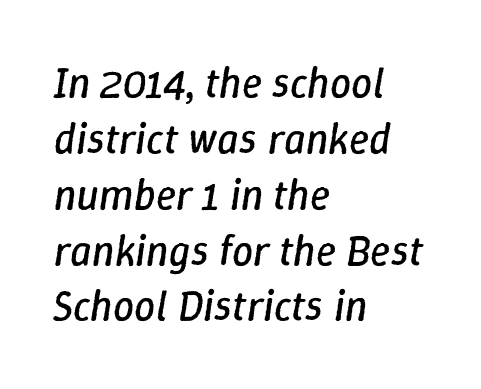
Is the type slanted? Yes — the strokes lean at a clear angle. Here the glyphs are tracked normally, forming tight word shapes. The rag falls on the right side of this text block. The space beneath each line is pristine and unruled. Proportional: the letters do not fall into vertical columns.
